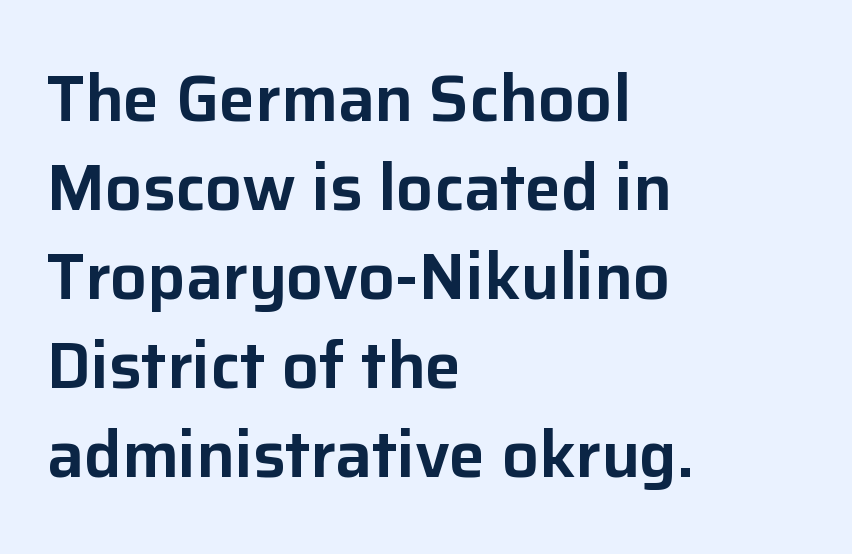
The image shows 65 px sans-serif type, upright; set left-aligned, normal line spacing (1.37x), normal letter spacing, not underlined; low stroke contrast and a medium x-height.
